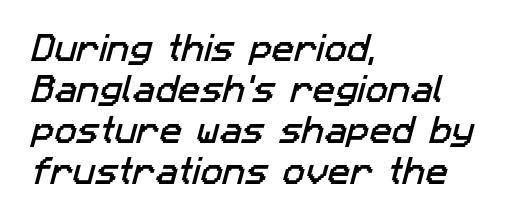
A clean baseline with only descenders dipping below it. The line-height multiplier appears to be the usual default. Compared with typical body copy, the letter spacing here is the same. Does the copy run flush right? No — it runs flush left.
